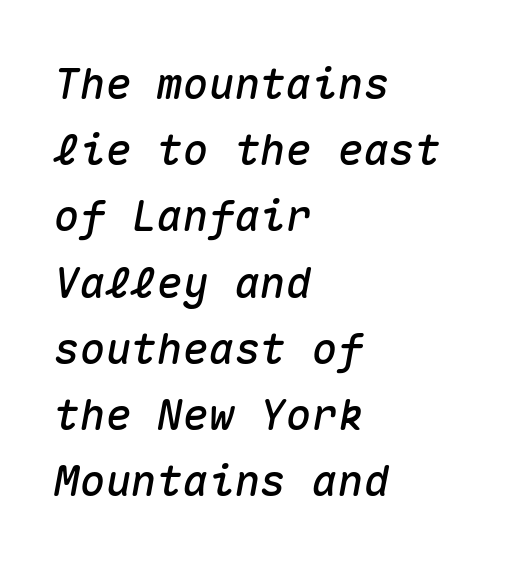
Q: Is the text italic (slanted)? A: Yes, it leans right by about 10 degrees.
Q: Is the text underlined? A: No.
Q: How is the paragraph aligned? A: Left-aligned.
Q: Is the spacing between letters normal or unusually wide? A: Normal.
Q: Is the spacing between lines tight, normal or loose? A: Normal.
Q: Width (condensed, normal, or wide)? A: Normal.
Q: Stroke contrast? A: Medium.
Q: x-height? A: Medium.
Q: Monospaced? A: Yes.
